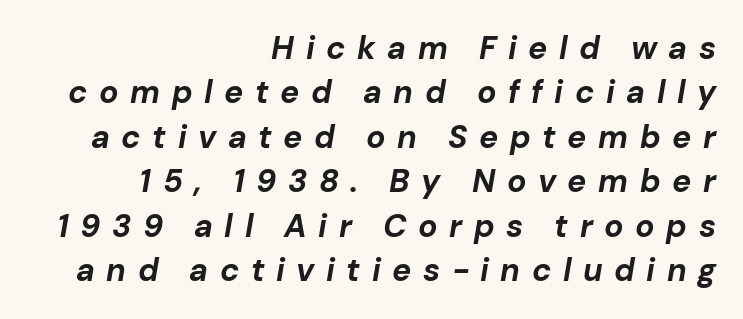
Anything drawn beneath the words? Only blank space. Its strokes are broad and dark, the hallmark of bold type. What's the leading like? Ordinary, nothing unusual. This is oblique type, the kind used for emphasis or titles.
